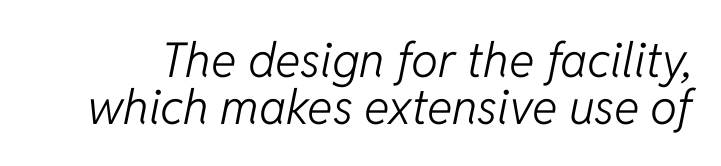
The image shows 48 px light type, italic (leaning right); set tight line spacing (0.97x), normal letter spacing, not underlined; low stroke contrast and a medium x-height.
